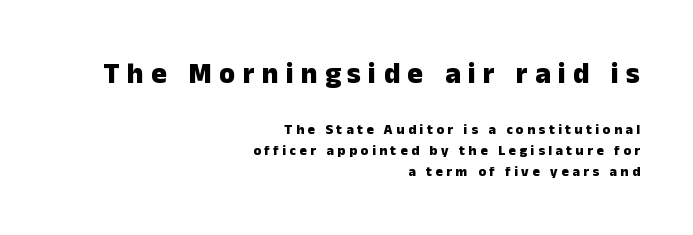
{"serif": "no", "italic": "no", "bold": "yes", "weight": "heavy", "width": "normal", "stroke_contrast": "low", "x_height": "medium", "monospaced": "no", "underline": "no", "align": "right", "line_spacing": "normal", "line_spacing_ratio": 1.48, "letter_spacing": "wide", "letter_spacing_em": 0.25, "larger_block": "first", "size_ratio": 2.07, "glyph_px": 29}
